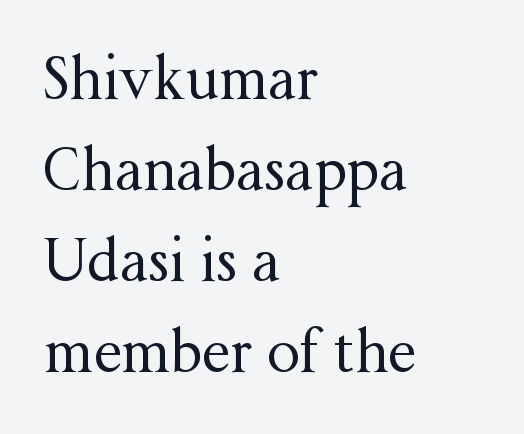
The letters advance in unequal steps, a hallmark of proportional type. Does the leading feel generous? No, just average. Left-aligned paragraph, ragged on the right. Observe the ordinary spacing: letters are neighbours, not strangers. Nobody drew a line under any word here.
